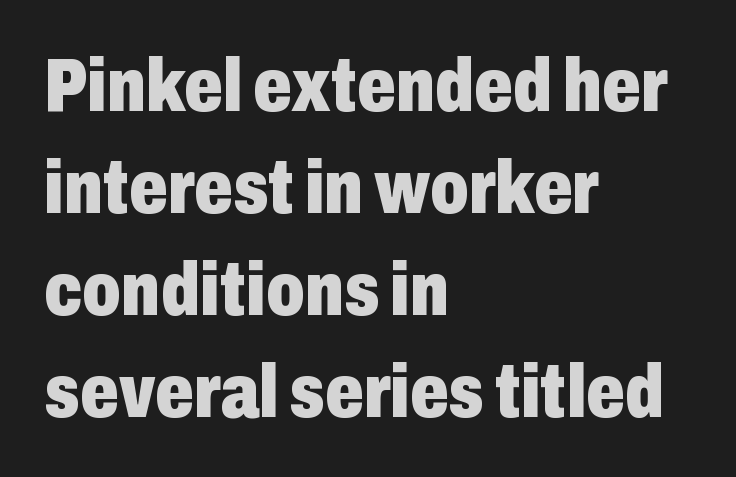
Q: Is the text bold? A: Yes.
Q: Is the text italic (slanted)? A: No, it is upright.
Q: Is the typeface a serif or a sans-serif typeface? A: Sans-serif.
Q: Is the text underlined? A: No.
Q: How is the paragraph aligned? A: Left-aligned.
Q: Is the spacing between letters normal or unusually wide? A: Normal.
Q: Is the spacing between lines tight, normal or loose? A: Normal.
Q: Width (condensed, normal, or wide)? A: Condensed.
Q: Stroke contrast? A: Low.
Q: x-height? A: Medium.
Q: Monospaced? A: No.
